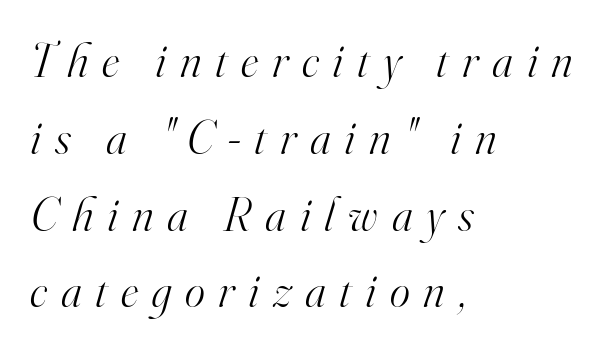
The image shows 48 px light serif type, italic (leaning right); set left-aligned, normal line spacing (1.6x), unusually wide letter spacing (+0.29 em), not underlined; high stroke contrast and a small x-height.
